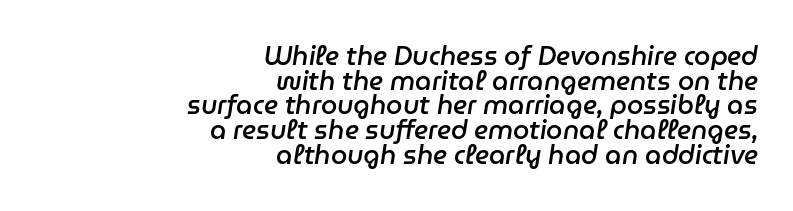
Q: Is the text bold? A: Semi-bold.
Q: Is the text italic (slanted)? A: Yes, it leans right by about 9 degrees.
Q: Is the text underlined? A: No.
Q: How is the paragraph aligned? A: Right-aligned.
Q: Is the spacing between letters normal or unusually wide? A: Normal.
Q: Is the spacing between lines tight, normal or loose? A: Tight.
